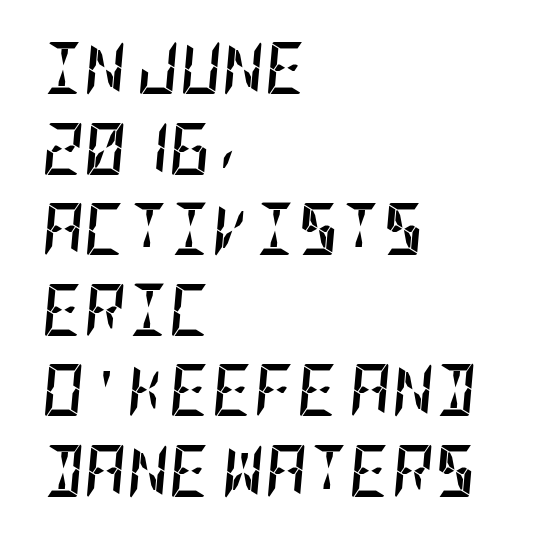
Q: Is the text bold? A: Yes.
Q: Is the text italic (slanted)? A: Yes, it leans right by about 5 degrees.
Q: Is the text underlined? A: No.
Q: How is the paragraph aligned? A: Left-aligned.
Q: Is the spacing between letters normal or unusually wide? A: Normal.
Q: Is the spacing between lines tight, normal or loose? A: Normal.
Q: Width (condensed, normal, or wide)? A: Condensed.
Q: Stroke contrast? A: Low.
Q: x-height? A: Large.
